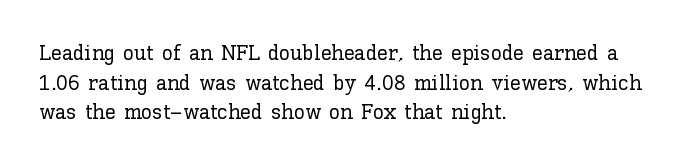
The passage shown stacks its lines at a standard gap. Look at the tracking — it's just the regular setting, nothing added. A typesetter would mark this as roman, not italic. Underlining? Definitely not there. One-word summary of the alignment: left.
